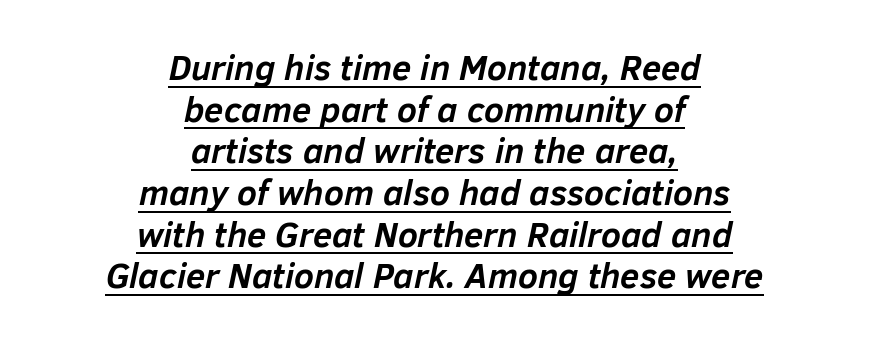
Think of a printed novel: that variable character pitch is what you see here. These lines are centered, leaving both edges ragged. The face used here appears with an underline applied. Is the letter spacing exaggerated? No — it looks like the ordinary default. The glyphs have the mass of a bold cut.
